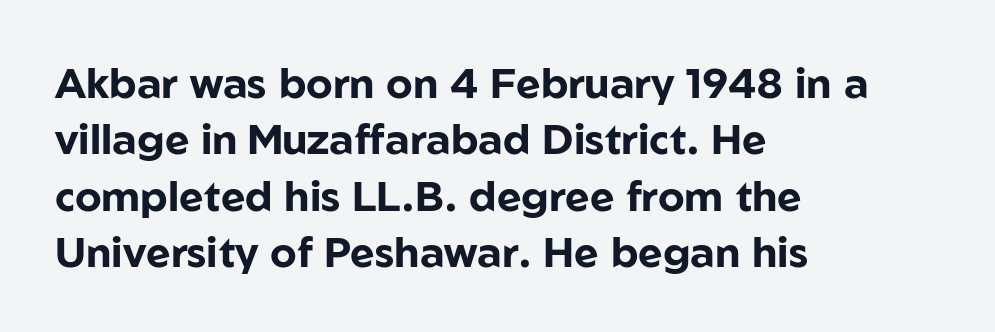
The designer left line spacing at the default. Emphasis by weight is at full strength: bold. The gap between lines stays unmarked. The characters display no serif detailing; their extremities are plain.
